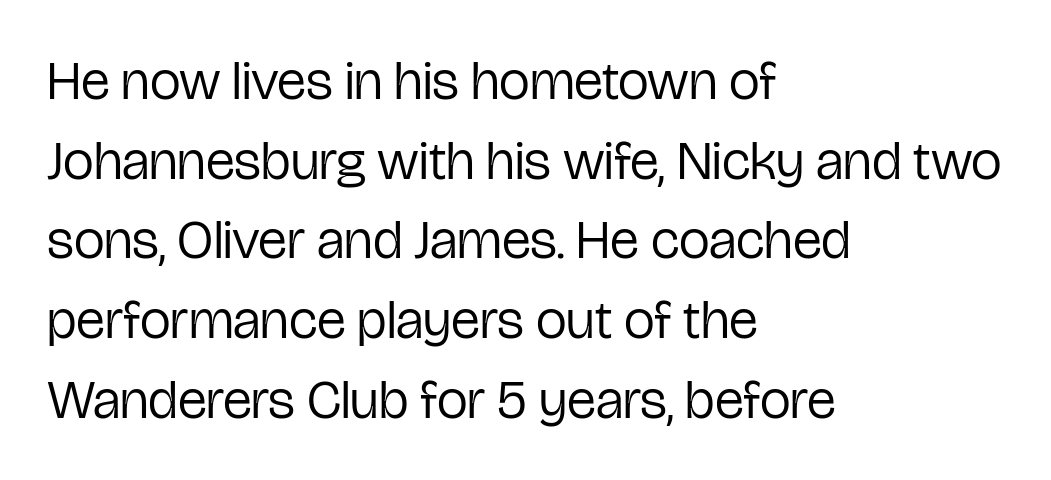
The image shows 55 px regular-weight, condensed sans-serif type, upright; set left-aligned, normal line spacing (1.45x), normal letter spacing, not underlined; low stroke contrast and a medium x-height.
